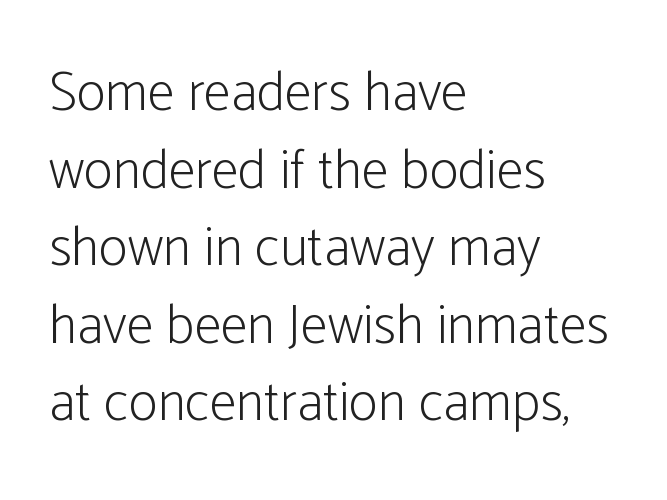
{"serif": "no", "italic": "no", "bold": "no", "weight": "light", "width": "condensed", "stroke_contrast": "low", "x_height": "medium", "monospaced": "no", "underline": "no", "align": "left", "line_spacing": "normal", "line_spacing_ratio": 1.41, "letter_spacing": "normal", "letter_spacing_em": 0.0, "glyph_px": 55}
